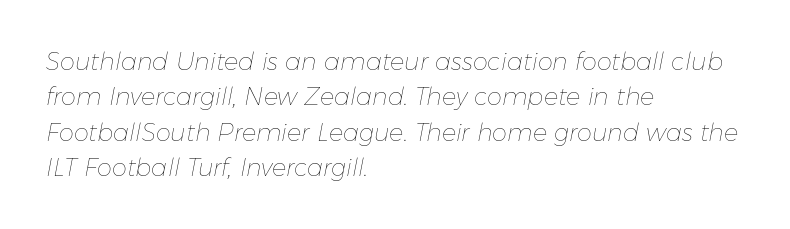
Q: Is the text bold? A: No.
Q: Is the text italic (slanted)? A: Yes, it leans right by about 11 degrees.
Q: Is the text underlined? A: No.
Q: How is the paragraph aligned? A: Left-aligned.
Q: Is the spacing between letters normal or unusually wide? A: Normal.
Q: Is the spacing between lines tight, normal or loose? A: Normal.
